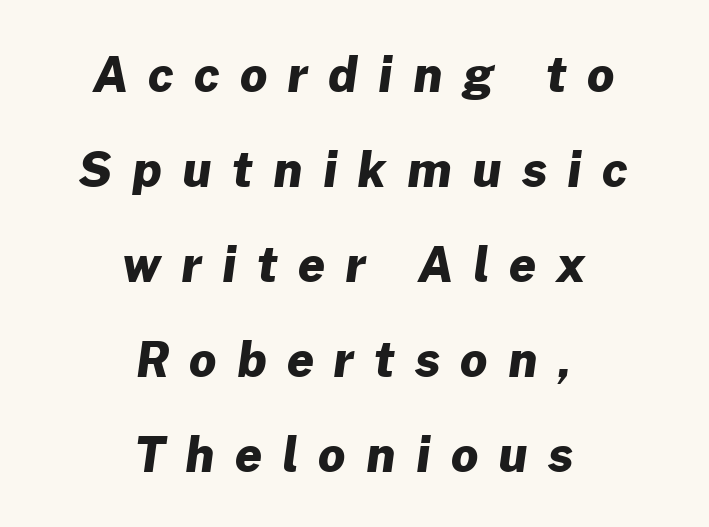
Check under the words: just untouched page. What's the leading like? Stretched, with rows far apart. Each letter keeps its own natural width here, so spacing adapts to shape. Emphasis by weight is at full strength: bold. Honestly, the letter spacing is so wide it's the main thing you notice. Type style note: lacks serifs.
